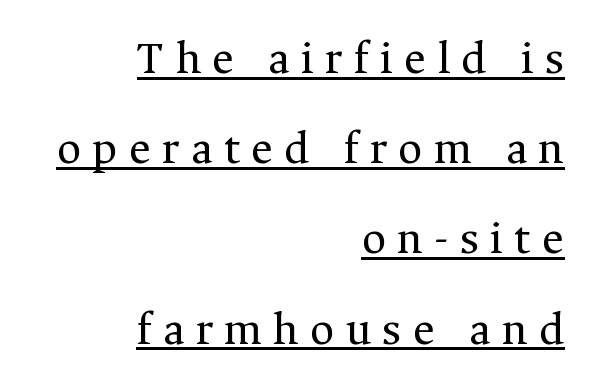
{"serif": "yes", "italic": "no", "bold": "no", "weight": "regular", "width": "normal", "stroke_contrast": "medium", "x_height": "medium", "monospaced": "no", "underline": "yes", "align": "right", "line_spacing": "loose", "line_spacing_ratio": 1.92, "letter_spacing": "wide", "letter_spacing_em": 0.24, "glyph_px": 47}
